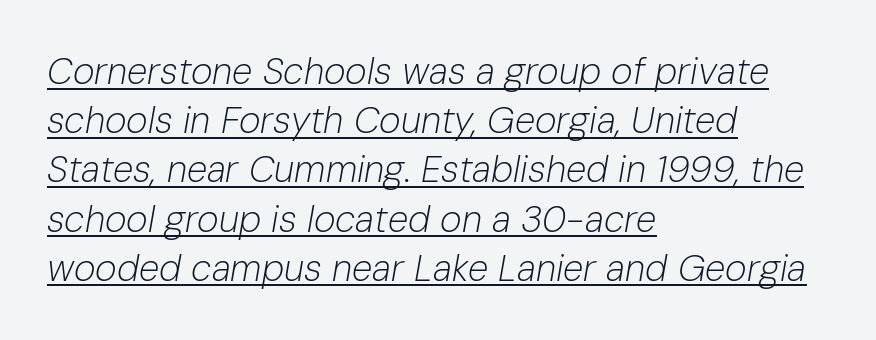
This sample carries an underscore along the baseline area. A normal amount of white space separates one row of letters from the next. The setting favours the left margin, as ordinary paragraphs usually do. The rendering applies a slant to the glyphs.
